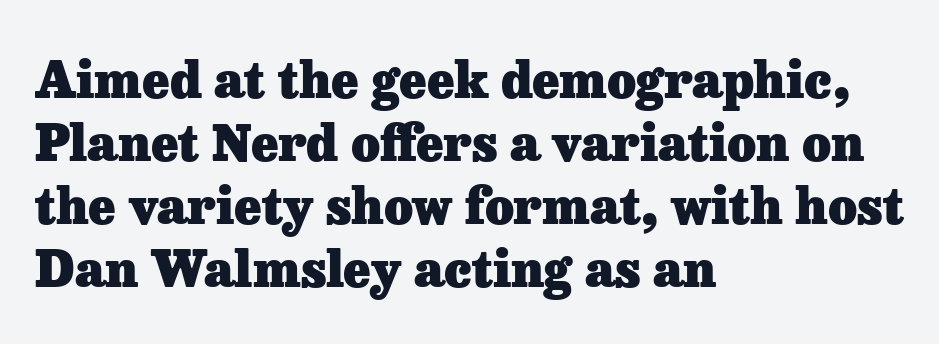
{"serif": "yes", "italic": "no", "bold": "yes", "weight": "heavy", "width": "normal", "stroke_contrast": "low", "x_height": "medium", "monospaced": "no", "underline": "no", "align": "left", "line_spacing": "normal", "line_spacing_ratio": 1.26, "letter_spacing": "normal", "letter_spacing_em": 0.0, "glyph_px": 50}
